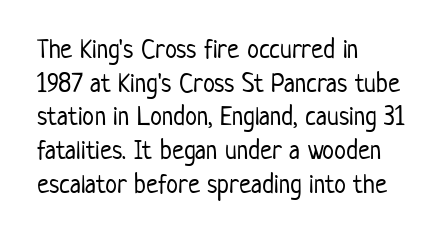
Whoever set this chose a conventional vertical rhythm. Each stroke keeps to a modest, everyday thickness or less. Is there any slant? The stems are plumb. Any mark beneath the type? The region is blank. Horizontal alignment here is leftward, the default for most running prose.
